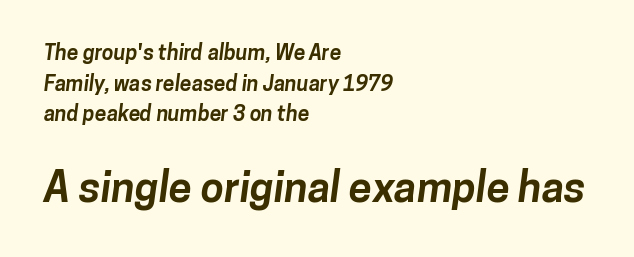
{"serif": "no", "bold": "yes", "weight": "bold", "width": "normal", "stroke_contrast": "low", "x_height": "medium", "monospaced": "no", "underline": "no", "align": "left", "line_spacing": "normal", "line_spacing_ratio": 1.46, "letter_spacing": "normal", "letter_spacing_em": 0.0, "larger_block": "second", "size_ratio": 2.0, "glyph_px": 42}
